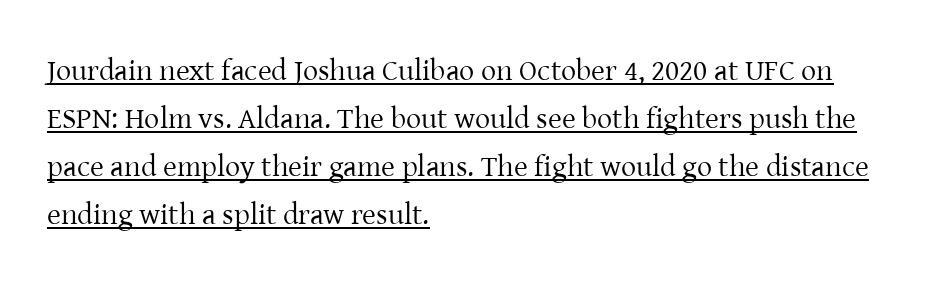
{"serif": "yes", "italic": "no", "bold": "no", "weight": "regular", "width": "normal", "stroke_contrast": "low", "x_height": "medium", "monospaced": "no", "underline": "yes", "align": "left", "line_spacing": "normal", "line_spacing_ratio": 1.6, "letter_spacing": "normal", "letter_spacing_em": 0.0, "glyph_px": 30}
